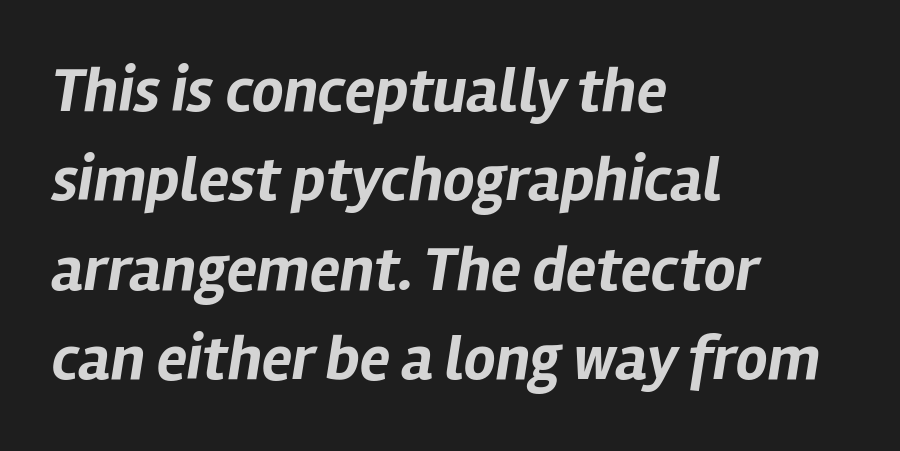
{"italic": "yes", "lean": "right", "slant_degrees": 12, "bold": "yes", "weight": "bold", "width": "normal", "stroke_contrast": "low", "x_height": "medium", "monospaced": "no", "underline": "no", "align": "left", "line_spacing": "normal", "line_spacing_ratio": 1.42, "letter_spacing": "normal", "letter_spacing_em": 0.0, "glyph_px": 63}
